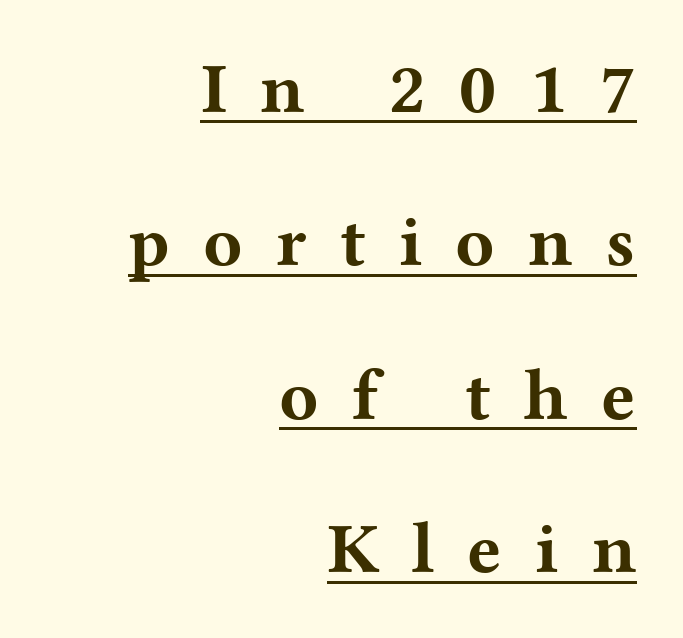
Q: Is the text bold? A: Yes.
Q: Is the text italic (slanted)? A: No, it is upright.
Q: Is the typeface a serif or a sans-serif typeface? A: Serif.
Q: Is the text underlined? A: Yes.
Q: How is the paragraph aligned? A: Right-aligned.
Q: Is the spacing between letters normal or unusually wide? A: Unusually wide.
Q: Is the spacing between lines tight, normal or loose? A: Loose.
Q: Width (condensed, normal, or wide)? A: Wide.
Q: Stroke contrast? A: Medium.
Q: x-height? A: Medium.
Q: Monospaced? A: No.
